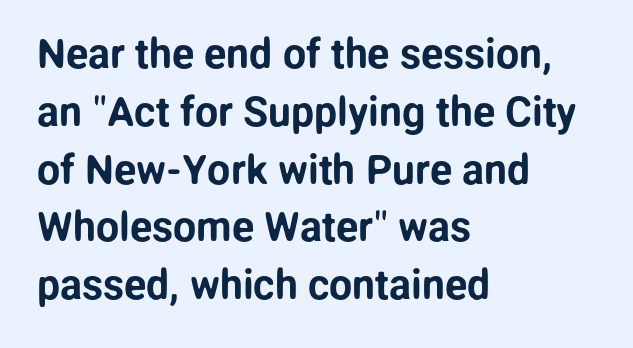
The image shows 41 px sans-serif type, upright; set left-aligned, normal line spacing (1.41x), normal letter spacing, not underlined; low stroke contrast and a medium x-height.
